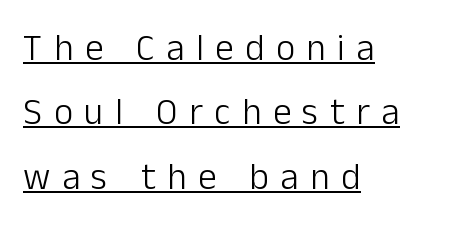
{"serif": "no", "italic": "no", "bold": "no", "weight": "light", "width": "normal", "stroke_contrast": "low", "x_height": "medium", "monospaced": "no", "underline": "yes", "align": "left", "line_spacing_ratio": 1.74, "letter_spacing": "wide", "letter_spacing_em": 0.31, "glyph_px": 37}
